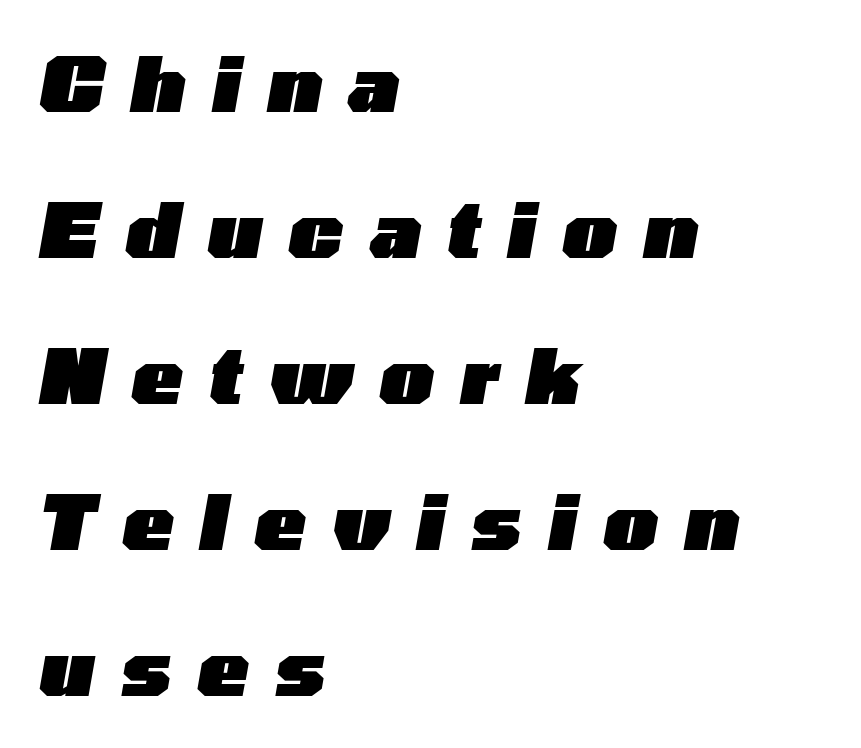
Honestly, the rows look like they've been pulled way apart. The letters advance in unequal steps, a hallmark of proportional type. Would a proofreader flag this as italicized? Yes. If you drew a ruler down the left edge, every line would touch it. Honestly, there is no underline to notice here at all. This sample uses expanded letter spacing, leaving extra air between glyphs.
